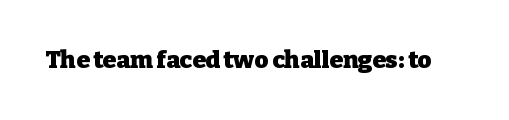
{"italic": "no", "bold": "yes", "underline": "no", "letter_spacing": "normal", "letter_spacing_em": 0.0, "glyph_px": 24}
